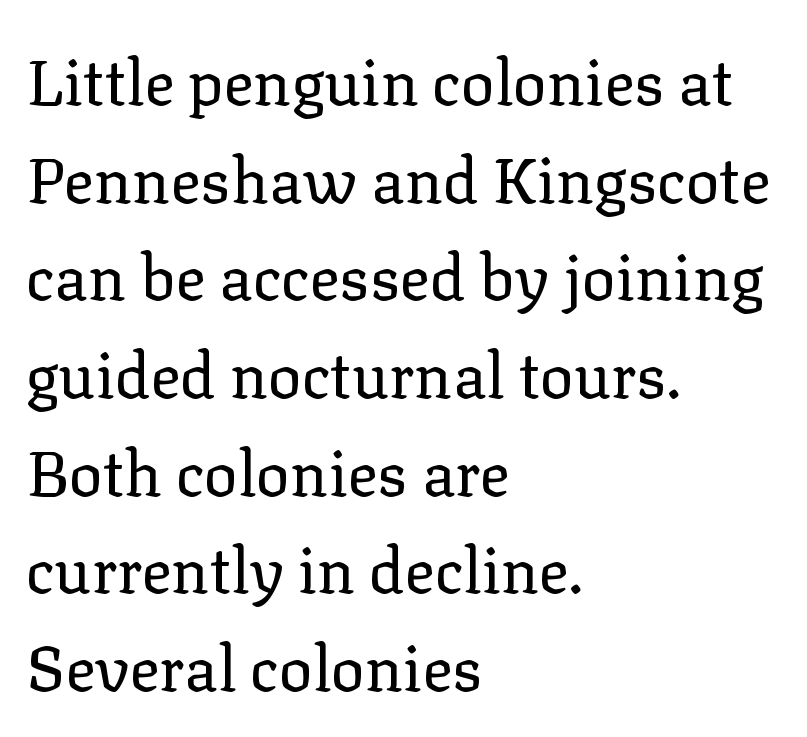
The image shows 63 px regular-weight serif type, upright; set left-aligned, normal line spacing (1.55x), normal letter spacing, not underlined; low stroke contrast and a medium x-height.
